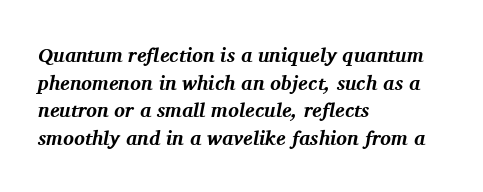
Q: Is the text bold? A: Yes.
Q: Is the text italic (slanted)? A: Yes, it leans right by about 11 degrees.
Q: Is the text underlined? A: No.
Q: How is the paragraph aligned? A: Left-aligned.
Q: Is the spacing between letters normal or unusually wide? A: Normal.
Q: Is the spacing between lines tight, normal or loose? A: Normal.
